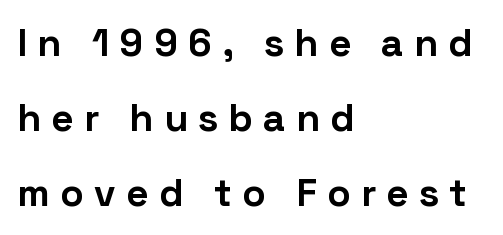
A dark, heavy texture on the line: the type is bold. Is there any slant? The stems are plumb. This sample trades compactness for vertical openness between lines. Each letter keeps its own natural width here, so spacing adapts to shape. Line starts are locked; line ends wander. Unmarked baselines from the first word to the last.
